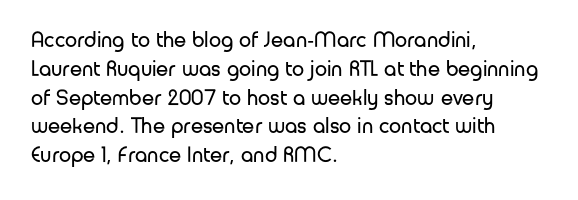
No extra ink here — the face is not bold. The ragged edge is on the right, which tells us the setting is flush left. Decoration check: the copy has no underline. Between one letter and the next there's only the usual sliver of space. No italicization has been applied; the sample stays upright. Successive baselines arrive at the customary interval.
